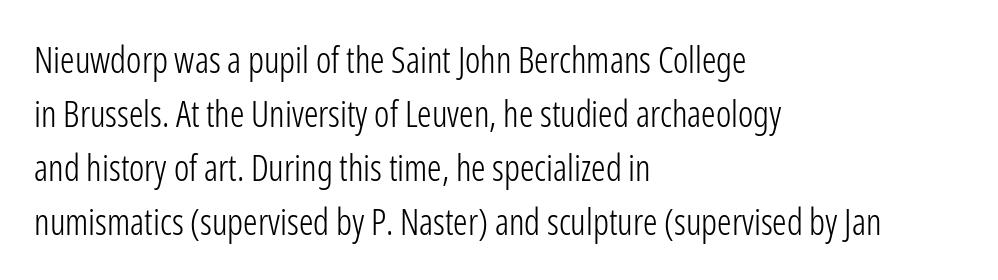
Q: Is the text bold? A: No.
Q: Is the text italic (slanted)? A: No, it is upright.
Q: Is the typeface a serif or a sans-serif typeface? A: Sans-serif.
Q: Is the text underlined? A: No.
Q: How is the paragraph aligned? A: Left-aligned.
Q: Is the spacing between letters normal or unusually wide? A: Normal.
Q: Is the spacing between lines tight, normal or loose? A: Normal.
Q: Width (condensed, normal, or wide)? A: Condensed.
Q: Stroke contrast? A: Low.
Q: x-height? A: Medium.
Q: Monospaced? A: No.
